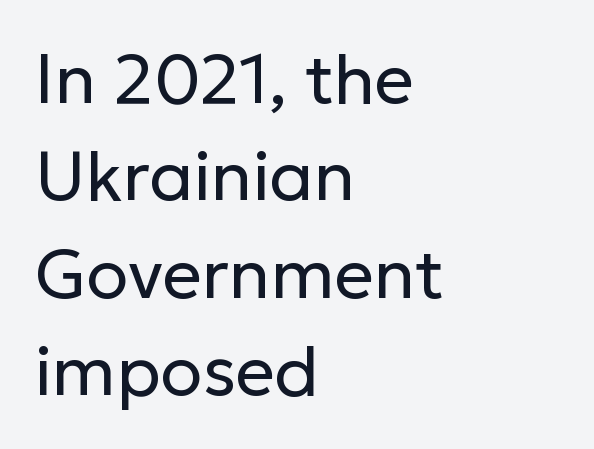
{"serif": "no", "italic": "no", "bold": "no", "weight": "regular", "width": "normal", "stroke_contrast": "low", "x_height": "medium", "monospaced": "no", "underline": "no", "align": "left", "line_spacing": "normal", "line_spacing_ratio": 1.41, "letter_spacing": "normal", "letter_spacing_em": 0.0, "glyph_px": 69}
